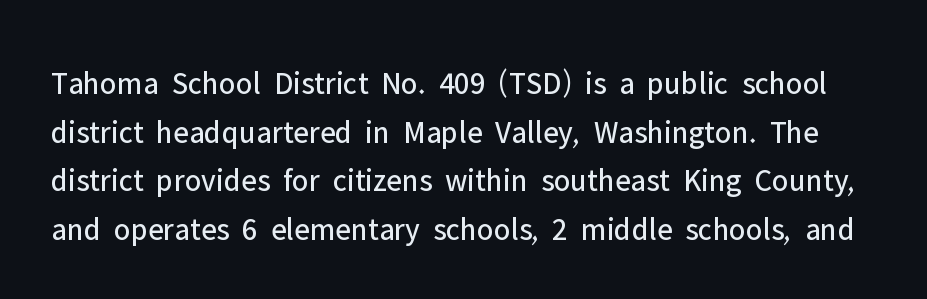
The image shows 32 px regular-weight sans-serif type, upright; set normal line spacing (1.52x), normal letter spacing, not underlined; low stroke contrast and a medium x-height.
